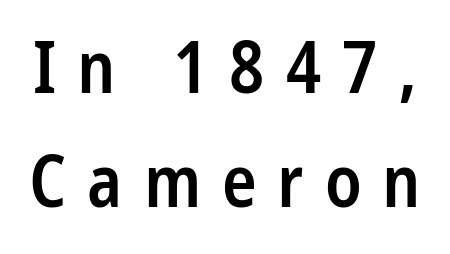
Q: Is the text bold? A: Semi-bold.
Q: Is the text italic (slanted)? A: No, it is upright.
Q: Is the typeface a serif or a sans-serif typeface? A: Sans-serif.
Q: Is the text underlined? A: No.
Q: Is the spacing between letters normal or unusually wide? A: Unusually wide.
Q: Is the spacing between lines tight, normal or loose? A: Normal.
Q: Width (condensed, normal, or wide)? A: Condensed.
Q: Stroke contrast? A: Low.
Q: x-height? A: Medium.
Q: Monospaced? A: No.
